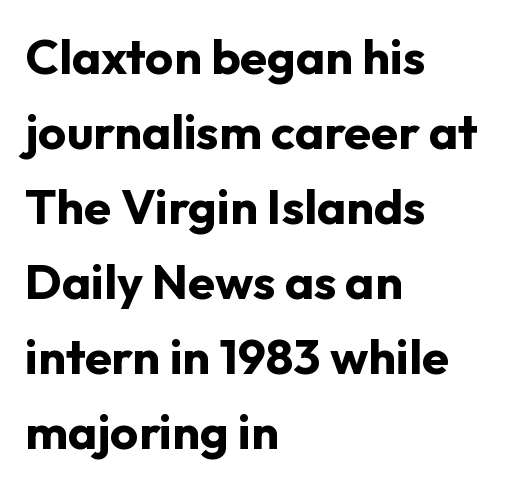
The image shows 49 px bold sans-serif type, upright; set left-aligned, normal line spacing (1.53x), normal letter spacing, not underlined; low stroke contrast and a medium x-height.
